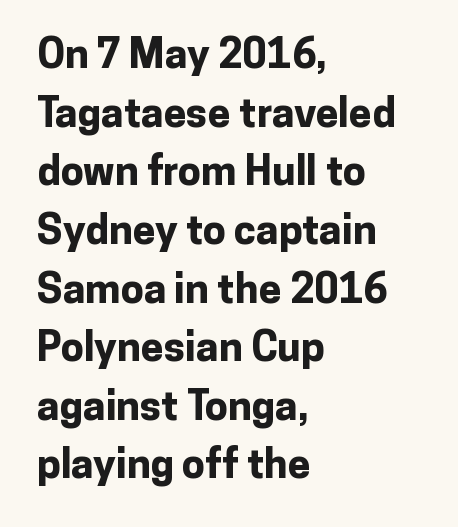
{"serif": "no", "italic": "no", "bold": "yes", "weight": "bold", "width": "normal", "stroke_contrast": "low", "x_height": "medium", "monospaced": "no", "underline": "no", "align": "left", "line_spacing": "normal", "line_spacing_ratio": 1.43, "letter_spacing": "normal", "letter_spacing_em": 0.0, "glyph_px": 41}
